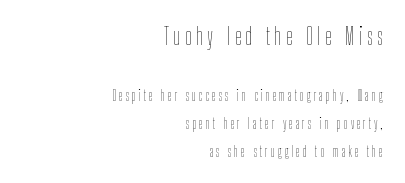
{"italic": "no", "bold": "no", "underline": "no", "align": "right", "line_spacing": "loose", "line_spacing_ratio": 2.02, "letter_spacing": "wide", "letter_spacing_em": 0.2, "larger_block": "first", "size_ratio": 1.64, "glyph_px": 23}
